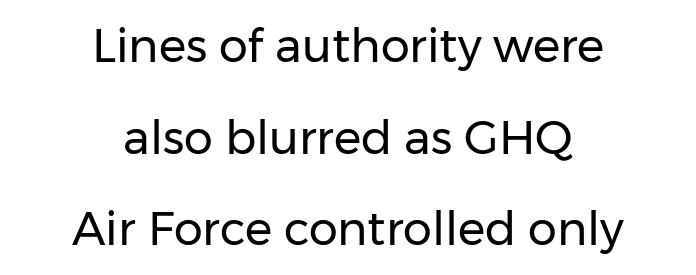
The image shows 46 px regular-weight sans-serif type, upright; set centered, loose line spacing (1.99x), normal letter spacing, not underlined; low stroke contrast and a medium x-height.
